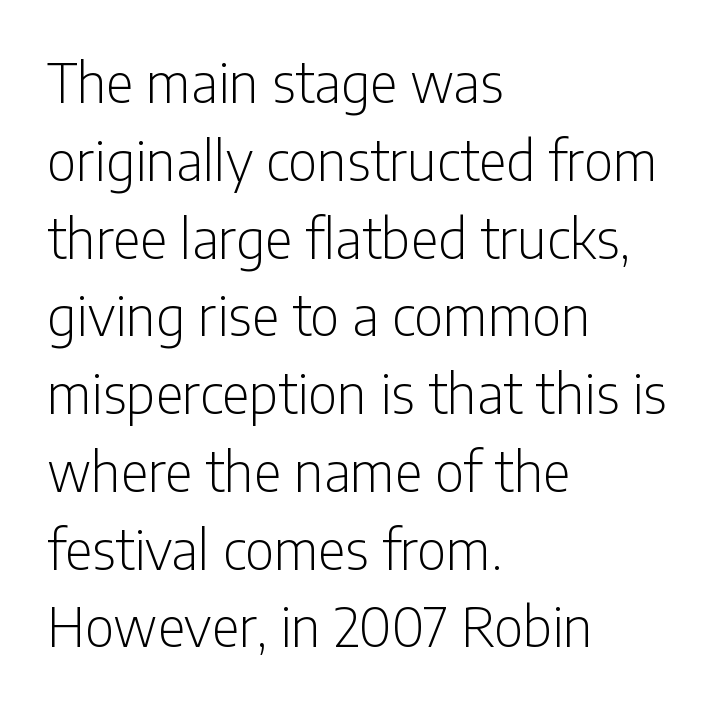
The image shows 54 px light, condensed sans-serif type, upright; set left-aligned, normal line spacing (1.44x), normal letter spacing, not underlined; low stroke contrast and a medium x-height.
